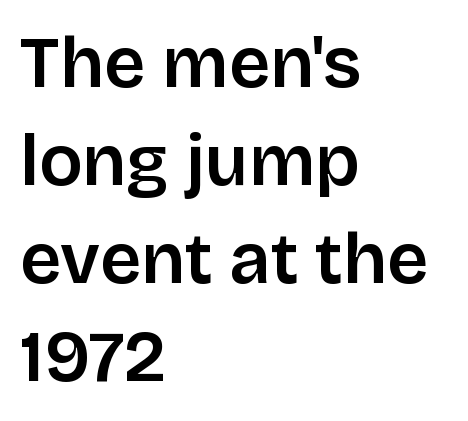
{"serif": "no", "italic": "no", "width": "normal", "stroke_contrast": "low", "x_height": "large", "monospaced": "no", "underline": "no", "align": "left", "line_spacing": "normal", "line_spacing_ratio": 1.36, "letter_spacing": "normal", "letter_spacing_em": 0.0, "glyph_px": 72}
